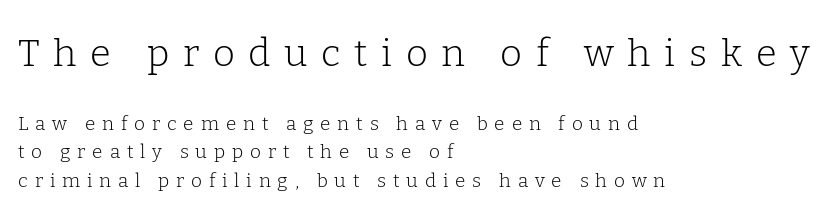
The image shows 38 px light serif type, upright; set left-aligned, normal line spacing (1.51x), unusually wide letter spacing (+0.36 em), not underlined; the first (top) block is 2.0x larger; low stroke contrast and a medium x-height.
